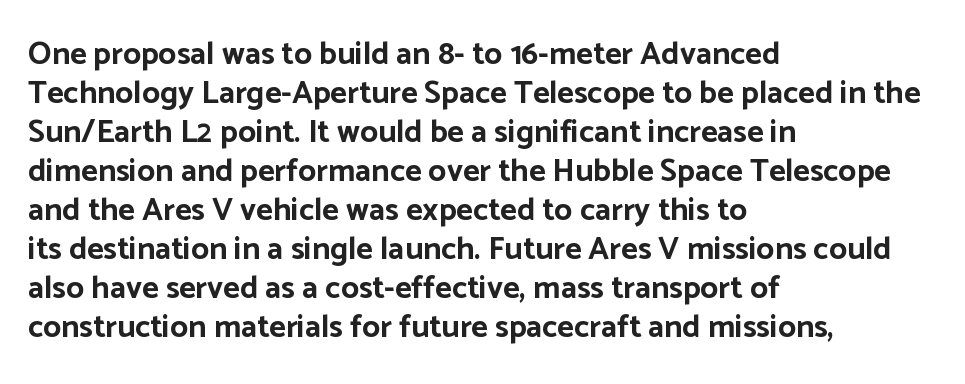
Q: Is the text bold? A: Yes.
Q: Is the text italic (slanted)? A: No, it is upright.
Q: Is the typeface a serif or a sans-serif typeface? A: Sans-serif.
Q: Is the text underlined? A: No.
Q: How is the paragraph aligned? A: Left-aligned.
Q: Is the spacing between letters normal or unusually wide? A: Normal.
Q: Width (condensed, normal, or wide)? A: Normal.
Q: Stroke contrast? A: Low.
Q: x-height? A: Medium.
Q: Monospaced? A: No.
